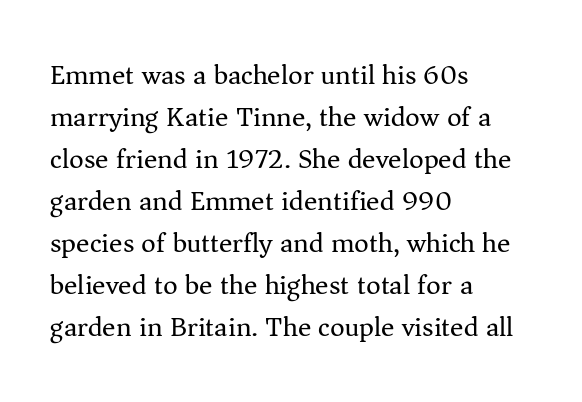
{"serif": "yes", "italic": "no", "bold": "no", "weight": "regular", "width": "normal", "stroke_contrast": "medium", "x_height": "medium", "monospaced": "no", "underline": "no", "align": "left", "line_spacing": "normal", "line_spacing_ratio": 1.5, "letter_spacing": "normal", "letter_spacing_em": 0.0, "glyph_px": 28}
